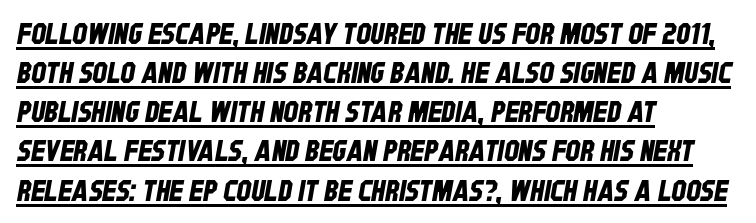
The image shows 29 px condensed sans-serif type; set left-aligned, normal line spacing (1.35x), normal letter spacing, underlined; low stroke contrast and a large x-height.
